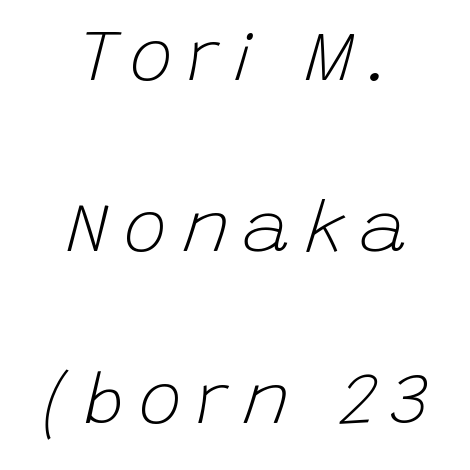
{"italic": "yes", "lean": "right", "slant_degrees": 15, "bold": "no", "weight": "light", "width": "normal", "stroke_contrast": "low", "x_height": "large", "monospaced": "no", "underline": "no", "align": "center", "line_spacing": "loose", "line_spacing_ratio": 2.38, "letter_spacing": "wide", "letter_spacing_em": 0.2, "glyph_px": 72}
